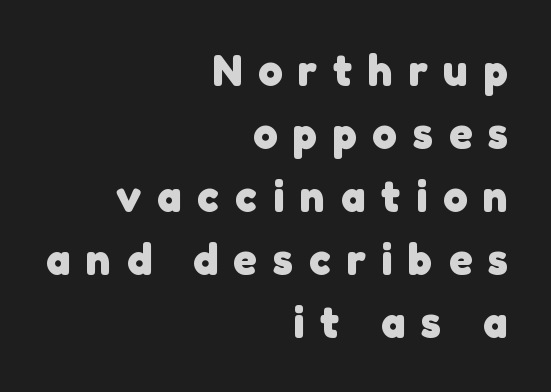
The letters advance in unequal steps, a hallmark of proportional type. The font is running at its bold setting. Rows of type keep a routine distance in the vertical direction. Each line ends at the same right margin while the left side varies. Glyph-to-glyph distance is far greater than everyday printed text. The strip under each line holds only bare page.
